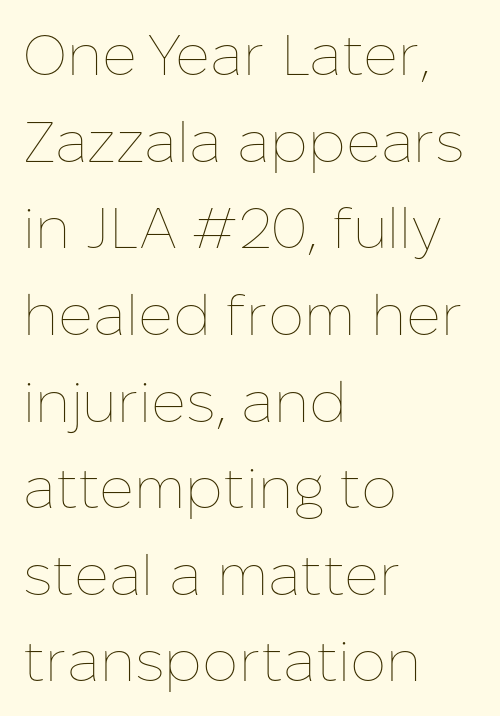
This sample uses plain, unmodified letter spacing. Does the leading feel generous? No, just average. This rendering uses left alignment, leaving the right contour irregular. The passage shown is typed in a proportional face where columns would drift. Italic: no, the glyphs are upright roman.
